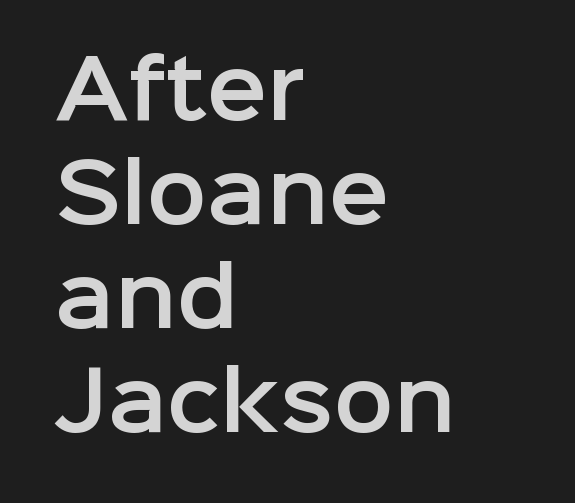
{"serif": "no", "italic": "no", "width": "normal", "stroke_contrast": "low", "x_height": "medium", "monospaced": "no", "underline": "no", "align": "left", "line_spacing": "normal", "line_spacing_ratio": 1.3, "letter_spacing": "normal", "letter_spacing_em": 0.0, "glyph_px": 80}
